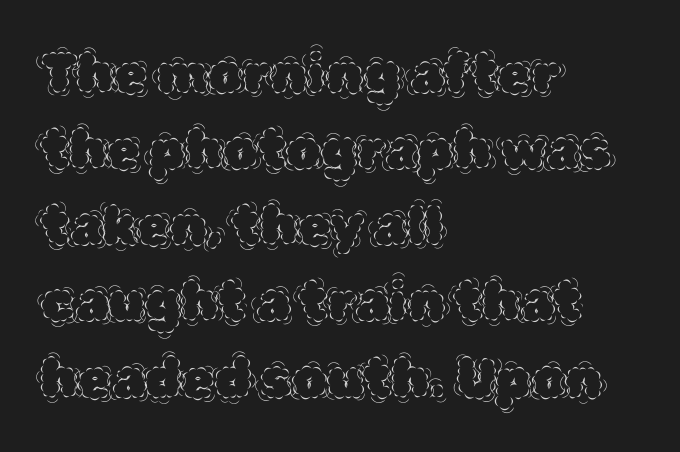
Left-aligned paragraph, ragged on the right. Do the letters lean? They stand straight. The passage shown is not underscored anywhere. Honestly, the row spacing looks completely unremarkable. Here the designer chose a conventional face with non-uniform glyph widths. The horizontal fit of the characters is conventional and even.
